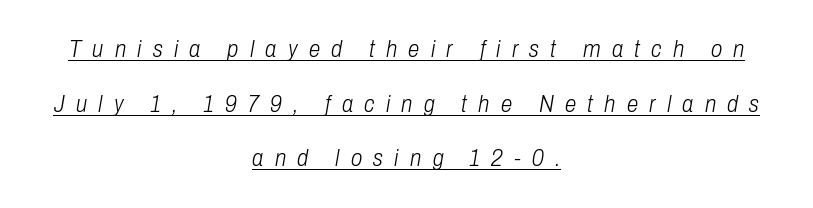
The image shows 23 px text type, italic (leaning right); set centered, loose line spacing (2.37x), unusually wide letter spacing (+0.49 em), underlined.
